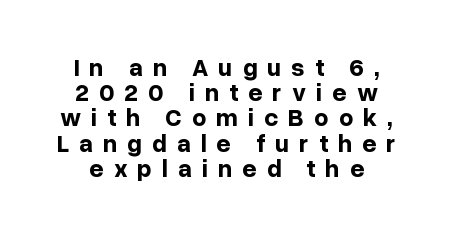
The image shows 25 px bold type, upright; set tight line spacing (1.01x), unusually wide letter spacing (+0.4 em), not underlined.
